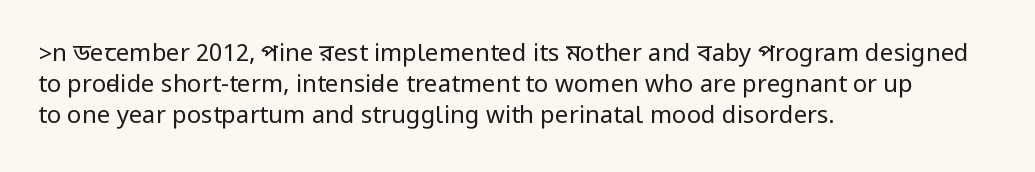
{"italic": "no", "bold": "no", "underline": "no", "align": "left", "line_spacing": "normal", "line_spacing_ratio": 1.3, "letter_spacing": "normal", "letter_spacing_em": 0.0, "glyph_px": 24}
